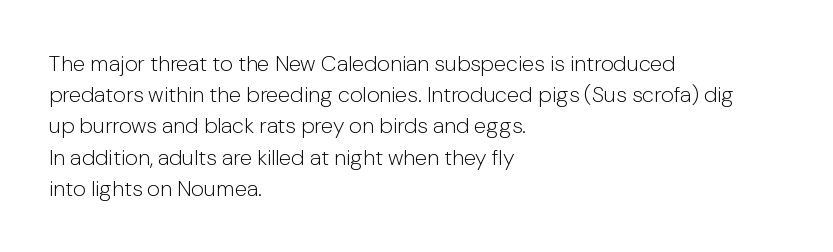
Q: Is the text bold? A: No.
Q: Is the text italic (slanted)? A: No, it is upright.
Q: Is the text underlined? A: No.
Q: How is the paragraph aligned? A: Left-aligned.
Q: Is the spacing between letters normal or unusually wide? A: Normal.
Q: Is the spacing between lines tight, normal or loose? A: Normal.
